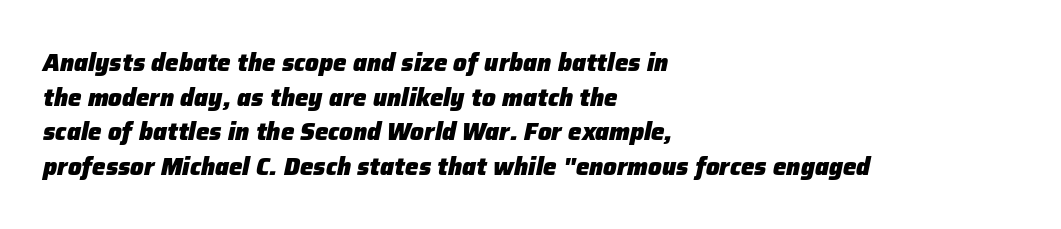
The image shows 24 px bold type, italic (leaning right); set left-aligned, normal line spacing (1.44x), normal letter spacing, not underlined.
